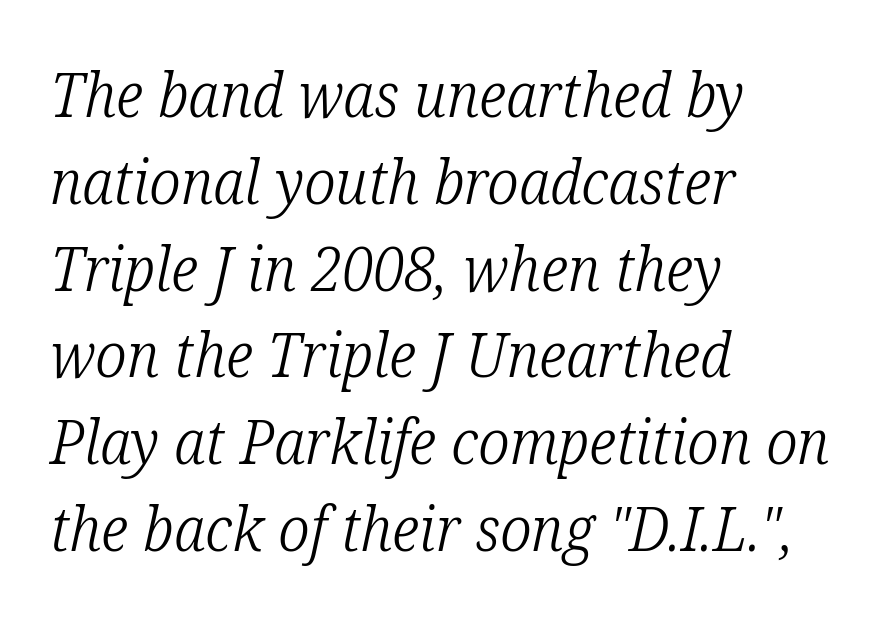
The characters display serif detailing at their extremities. The characters are drawn with everyday or finer stroke widths. Rows of type keep a routine distance in the vertical direction. The space directly below the letters is spotless. The text block is weighted toward the left margin, trailing off unevenly rightward. The letterforms sit shoulder to shoulder at normal distance.
